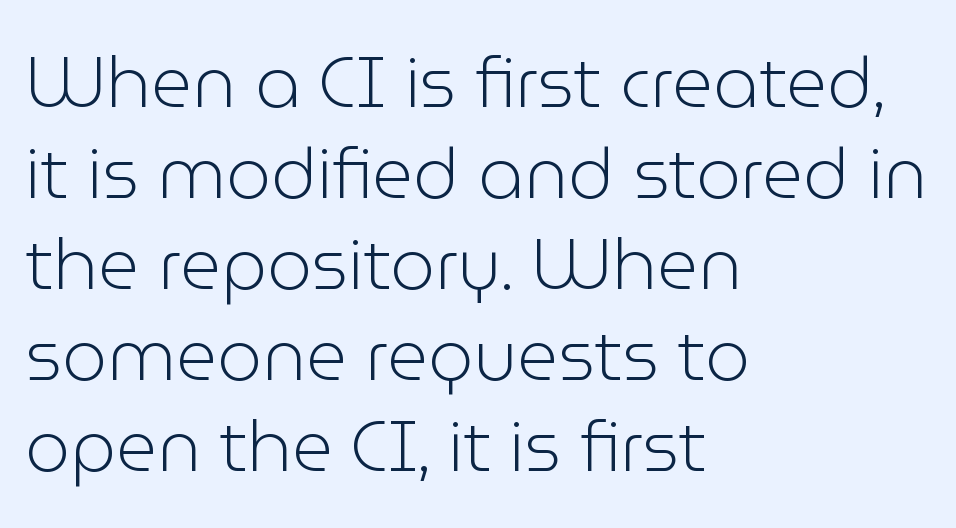
The image shows 71 px light sans-serif type, upright; set left-aligned, normal line spacing (1.28x), normal letter spacing, not underlined; low stroke contrast and a medium x-height.
